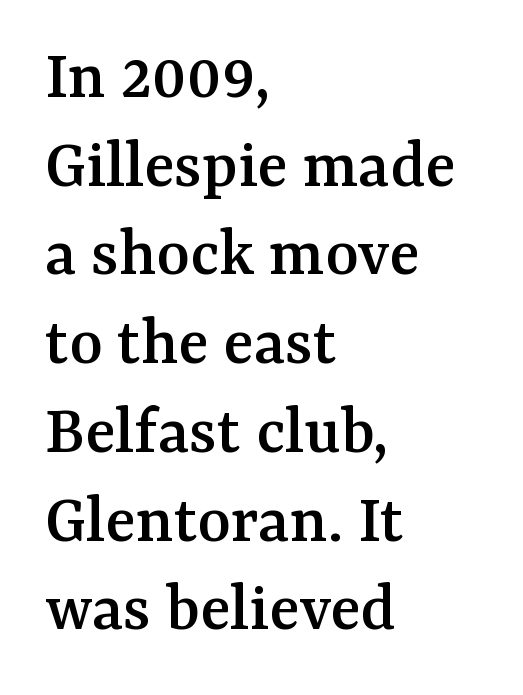
The glyphs in this specimen are seriffed. In terms of posture, this sample is upright. Is this a fixed-width face? No — the glyphs have proportional, varying widths. The specimen omits any rule beneath the text block's lines. The tracking reads as untouched default to a designer's eye. These lines sit exactly where default settings would place them.
